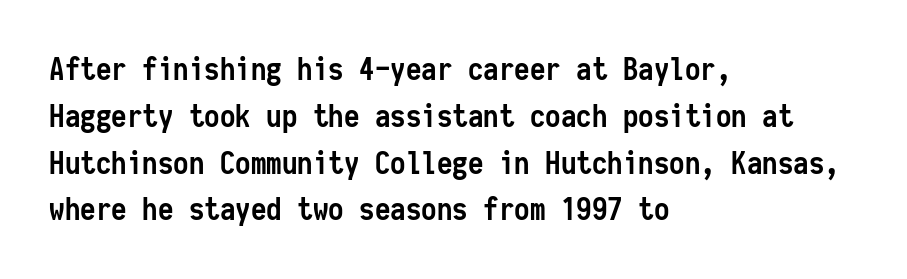
{"serif": "no", "italic": "no", "bold": "yes", "weight": "semibold", "width": "condensed", "stroke_contrast": "low", "x_height": "medium", "monospaced": "yes", "underline": "no", "align": "left", "line_spacing": "normal", "line_spacing_ratio": 1.51, "letter_spacing": "normal", "letter_spacing_em": 0.0, "glyph_px": 31}
